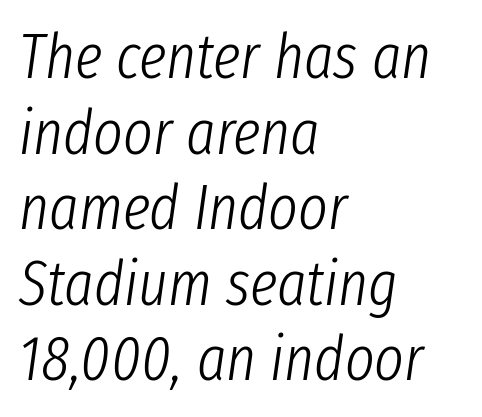
Line beginnings align vertically; line endings do not. No word sits above an underline. Is the letter spacing exaggerated? No — it looks like the ordinary default. The whole block is typeset with a tilt. Looks like regular typesetting: each glyph gets only the width it needs.
